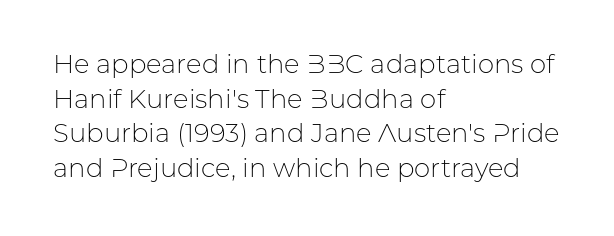
No chunkiness to these letters — they're not bold. A classic flush-left, rag-right setting is used for this passage. One glance says typical: line gaps are just what's usual. The letters sit at their default tracking, neither squeezed nor spread.
